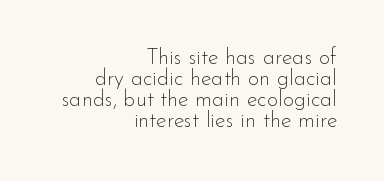
Q: Is the text bold? A: No.
Q: Is the text italic (slanted)? A: No, it is upright.
Q: Is the text underlined? A: No.
Q: How is the paragraph aligned? A: Right-aligned.
Q: Is the spacing between letters normal or unusually wide? A: Normal.
Q: Is the spacing between lines tight, normal or loose? A: Tight.
